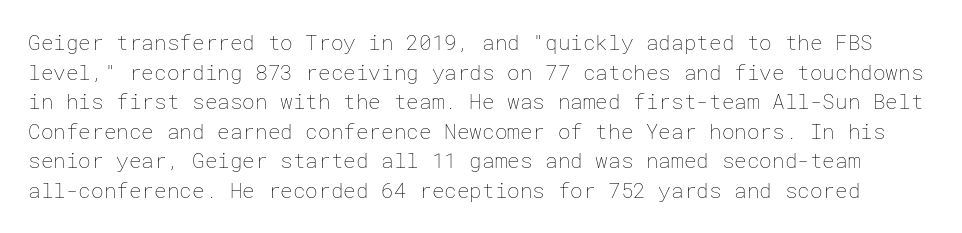
The image shows 21 px text type, upright; set normal line spacing (1.41x), normal letter spacing, not underlined.
